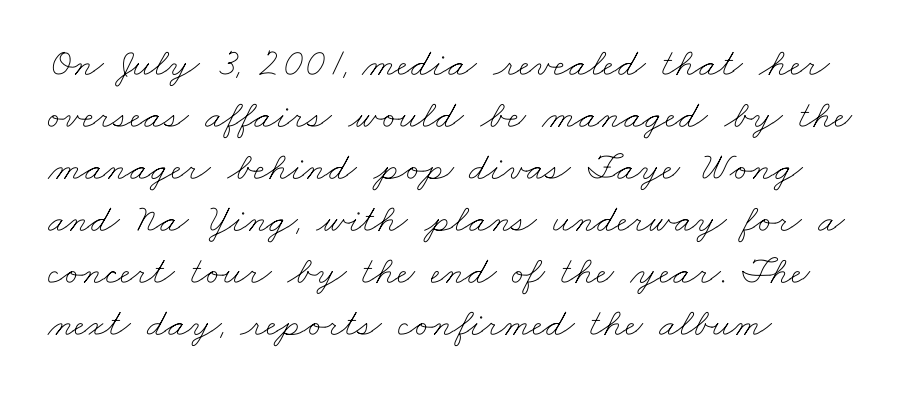
The image shows 40 px thin, wide type; set left-aligned, normal line spacing (1.3x), normal letter spacing, not underlined; low stroke contrast and a small x-height.
